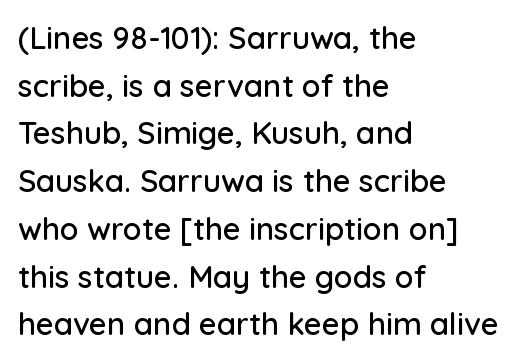
The image shows 31 px sans-serif type, upright; set left-aligned, normal line spacing (1.54x), normal letter spacing, not underlined; low stroke contrast and a medium x-height.
